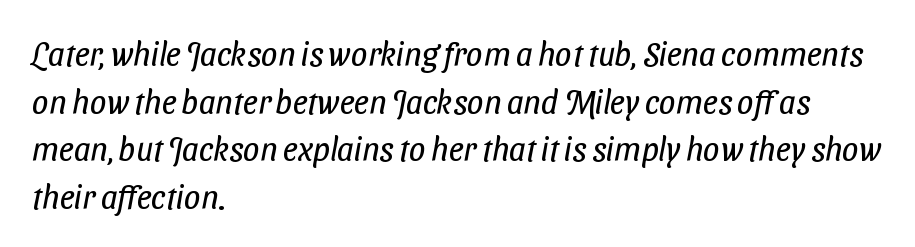
Bold? No — there's no thickening of the strokes. The gaps between neighbouring characters are ordinary and unremarkable. Short and long lines alike share a common starting point at left. Underline: absent. These lines are composed in type without serifs.
